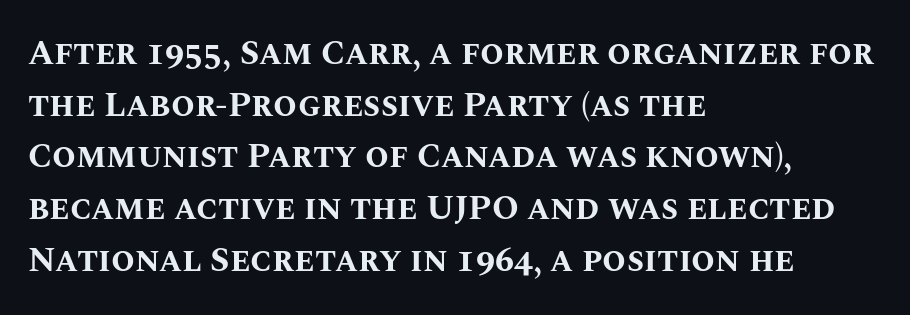
The image shows 34 px bold type, upright; set left-aligned, normal line spacing (1.52x), normal letter spacing, not underlined; medium stroke contrast and a large x-height.
